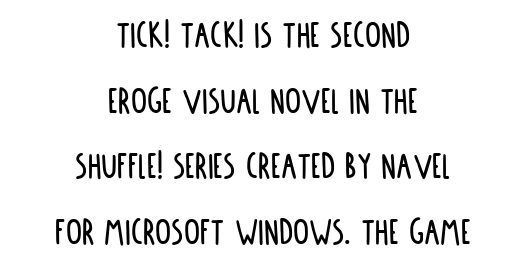
Students, observe: this is what conventionally led text looks like. The letters advance in unequal steps, a hallmark of proportional type. These lines are composed in type without serifs. The space directly below the letters is spotless.
